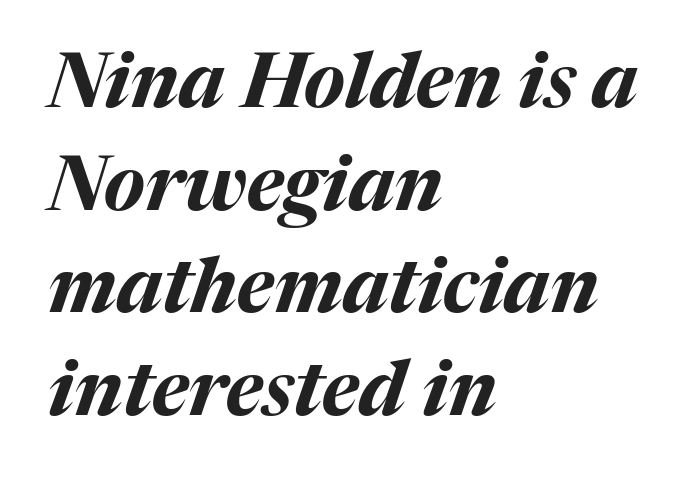
{"italic": "yes", "lean": "right", "slant_degrees": 17, "bold": "yes", "weight": "bold", "width": "normal", "stroke_contrast": "medium", "x_height": "medium", "monospaced": "no", "underline": "no", "align": "left", "line_spacing": "normal", "line_spacing_ratio": 1.35, "letter_spacing": "normal", "letter_spacing_em": 0.0, "glyph_px": 76}
